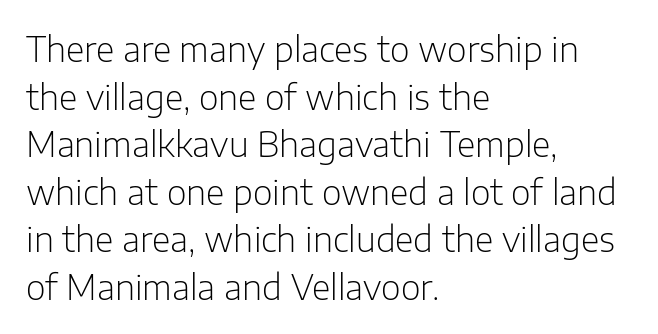
The image shows 34 px light sans-serif type, upright; set left-aligned, normal line spacing (1.4x), normal letter spacing, not underlined; low stroke contrast and a medium x-height.
